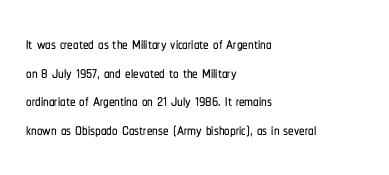
Q: Is the text italic (slanted)? A: No, it is upright.
Q: Is the text underlined? A: No.
Q: How is the paragraph aligned? A: Left-aligned.
Q: Is the spacing between letters normal or unusually wide? A: Normal.
Q: Is the spacing between lines tight, normal or loose? A: Normal.
